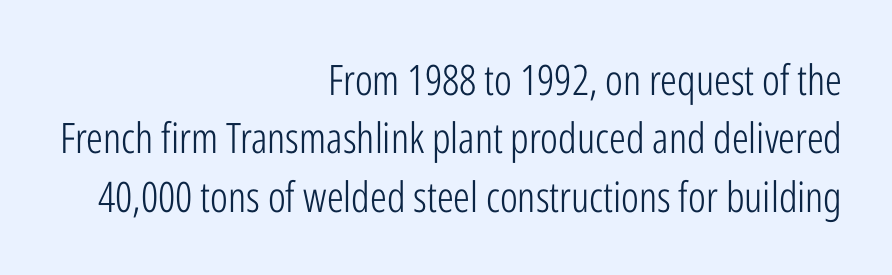
{"serif": "no", "italic": "no", "bold": "no", "weight": "light", "width": "condensed", "stroke_contrast": "low", "x_height": "medium", "monospaced": "no", "underline": "no", "align": "right", "line_spacing": "normal", "line_spacing_ratio": 1.39, "letter_spacing": "normal", "letter_spacing_em": 0.0, "glyph_px": 42}
